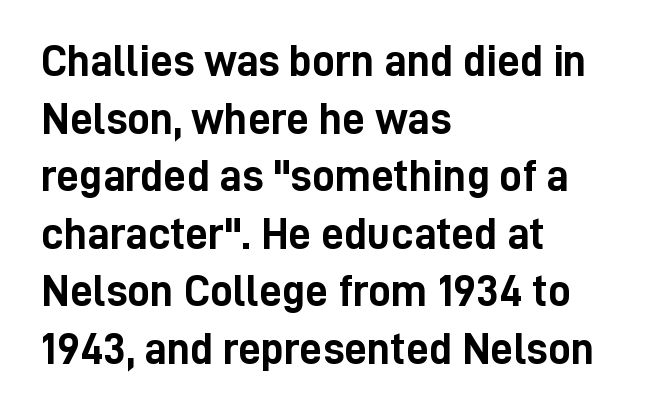
Which margin do the lines hug? The left one — the right edge is uneven. Notice how thick the strokes are: this is what a full bold looks like. Just letters on the line, the space beneath them empty. The lettering stays uniformly vertical, giving the passage a roman look. The line-height multiplier appears to be the usual default.
